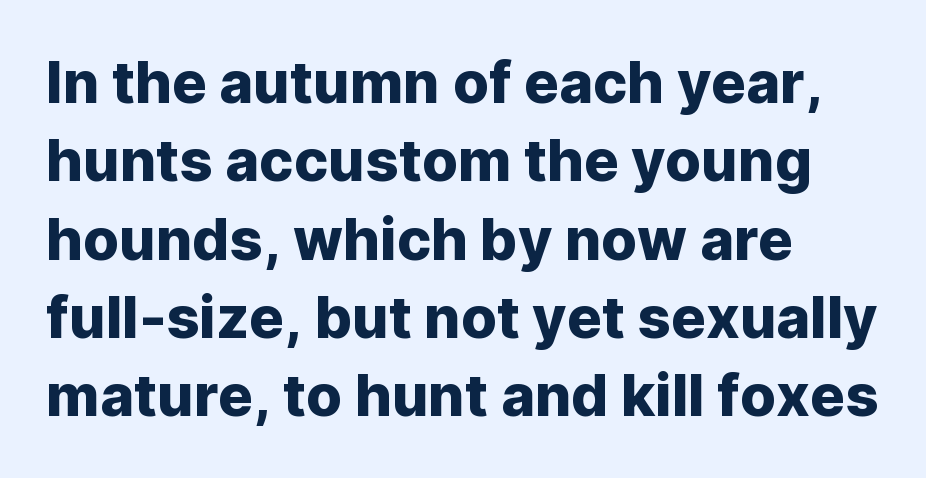
A normal amount of white space separates one row of letters from the next. The letters carry no serifs — their stems end cleanly without finishing strokes. Do the letters lean? They stand straight. The paragraph shown leans on its left margin. Lines of text with bare space underneath. Is this a fixed-width face? No — the glyphs have proportional, varying widths.
